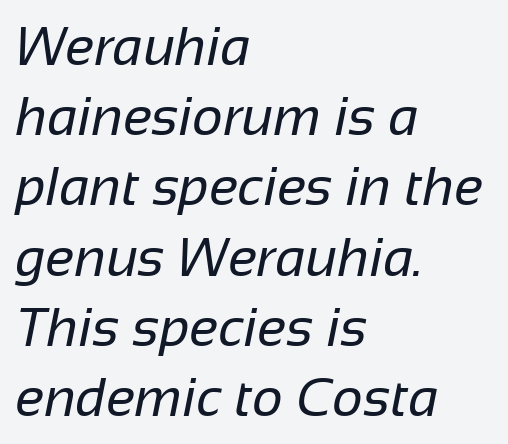
Inter-character spacing is left at the font's built-in metrics. Check where the strokes stop: nothing finishes them off — pure sans. The face used here is proportionally spaced, like ordinary book or web type. Interline gaps are of average width in this sample. Clear beneath every line of the passage.
